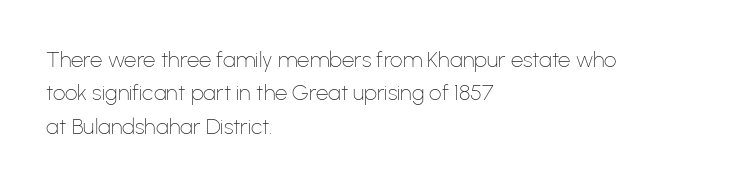
Q: Is the text bold? A: No.
Q: Is the text italic (slanted)? A: No, it is upright.
Q: Is the text underlined? A: No.
Q: How is the paragraph aligned? A: Left-aligned.
Q: Is the spacing between letters normal or unusually wide? A: Normal.
Q: Is the spacing between lines tight, normal or loose? A: Normal.
